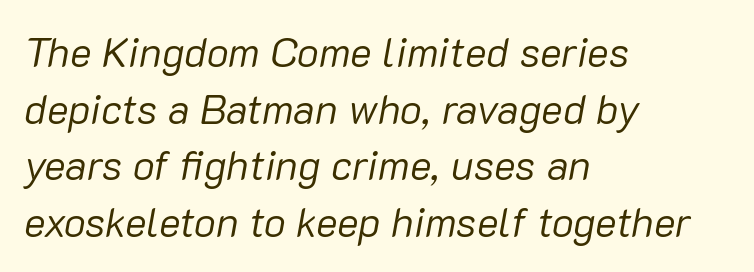
Is the letter spacing exaggerated? No — it looks like the ordinary default. The glyphs look as if they've been sheared to an angle. Weight: regular or lighter. The lines are quadded left. The specimen omits any rule beneath the text block's lines. Is this a fixed-width face? No — the glyphs have proportional, varying widths.
